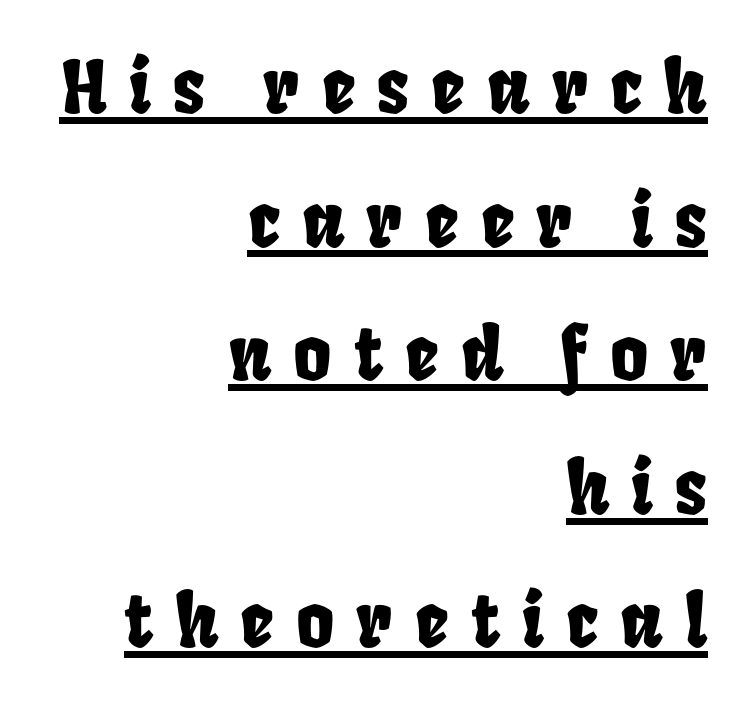
The image shows 73 px condensed type; set right-aligned, line spacing 1.83x, unusually wide letter spacing (+0.3 em), underlined; low stroke contrast and a large x-height.
